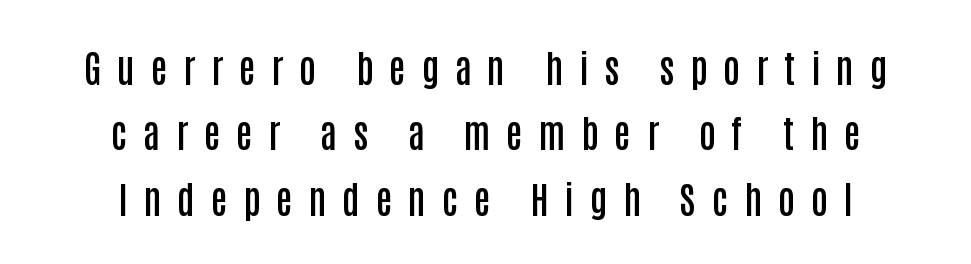
Q: Is the text bold? A: Semi-bold.
Q: Is the text italic (slanted)? A: No, it is upright.
Q: Is the typeface a serif or a sans-serif typeface? A: Sans-serif.
Q: Is the text underlined? A: No.
Q: How is the paragraph aligned? A: Centered.
Q: Is the spacing between letters normal or unusually wide? A: Unusually wide.
Q: Width (condensed, normal, or wide)? A: Condensed.
Q: Stroke contrast? A: Low.
Q: x-height? A: Large.
Q: Monospaced? A: No.
